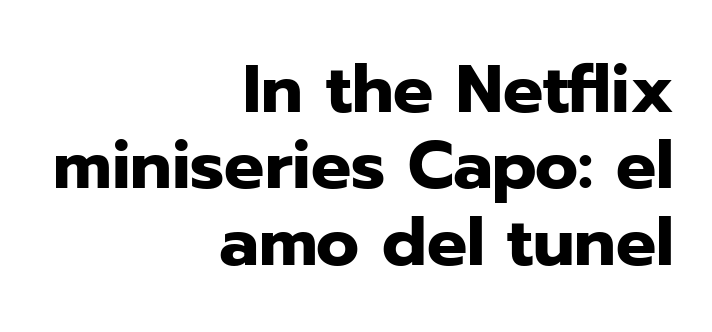
{"serif": "no", "italic": "no", "bold": "yes", "weight": "heavy", "width": "normal", "stroke_contrast": "low", "x_height": "medium", "monospaced": "no", "underline": "no", "align": "right", "line_spacing": "tight", "line_spacing_ratio": 1.14, "letter_spacing": "normal", "letter_spacing_em": 0.0, "glyph_px": 67}
